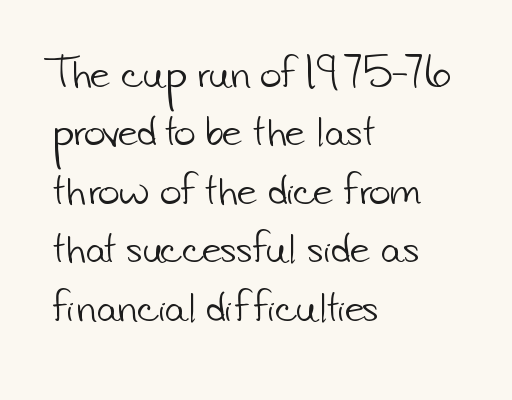
The image shows 37 px light sans-serif type; set left-aligned, normal line spacing (1.58x), normal letter spacing, not underlined; low stroke contrast and a small x-height.
